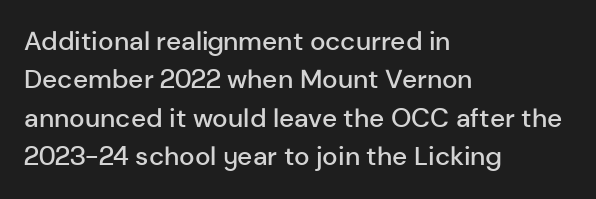
{"italic": "no", "bold": "semi", "underline": "no", "align": "left", "line_spacing": "normal", "line_spacing_ratio": 1.48, "letter_spacing": "normal", "letter_spacing_em": 0.0, "glyph_px": 26}
